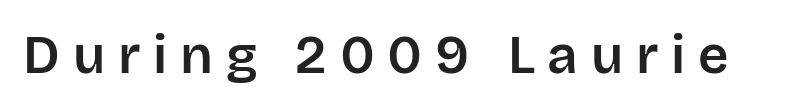
Nobody drew a line under any word here. There is plenty of visible air inserted between adjacent glyphs. When letters stand straight like this, we call the style roman or upright. To sum up the face: it is a sans, with no serifs. Character widths vary here, with narrow letters taking less room than wide ones.
